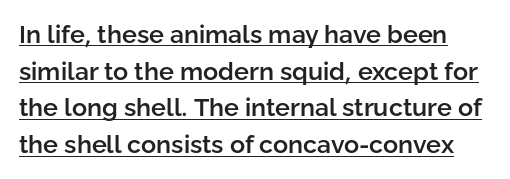
Heft: intermediate — a semibold. The leading is moderate, giving the passage an even texture. In terms of letterspacing, this is plain default setting. Every word sits above its own underline.
